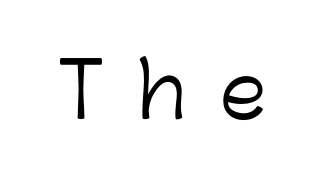
Weight: not bold — regular or lighter. Substantial extra tracking has been applied to these lines. Italic: no, the glyphs are upright roman. These lines are rendered in a variable-pitch font. I'd call this a sans setting — the letters go barefoot.
